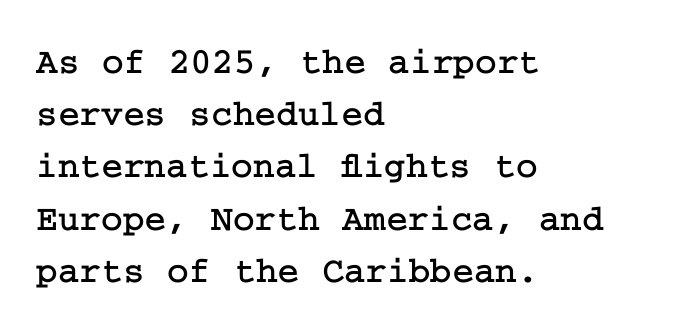
Q: Is the text italic (slanted)? A: No, it is upright.
Q: Is the typeface a serif or a sans-serif typeface? A: Serif.
Q: Is the text underlined? A: No.
Q: How is the paragraph aligned? A: Left-aligned.
Q: Is the spacing between letters normal or unusually wide? A: Normal.
Q: Is the spacing between lines tight, normal or loose? A: Normal.
Q: Width (condensed, normal, or wide)? A: Normal.
Q: Stroke contrast? A: Low.
Q: x-height? A: Medium.
